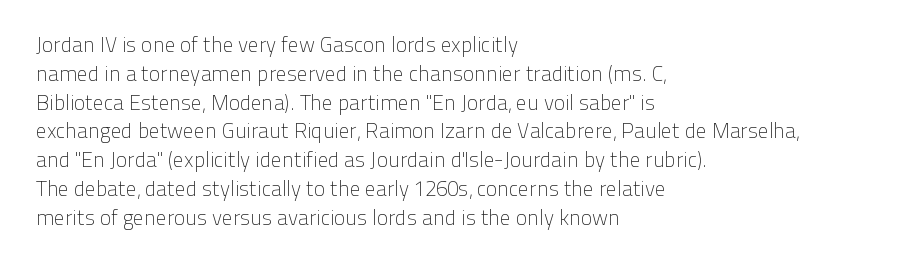
Each new line begins a customary step beneath the previous one. Stems here are at most as thick as an everyday book face. Words appear dense and cohesive because spacing is normal. Descenders hang freely into open space. The axis of the letterforms is exactly vertical.
